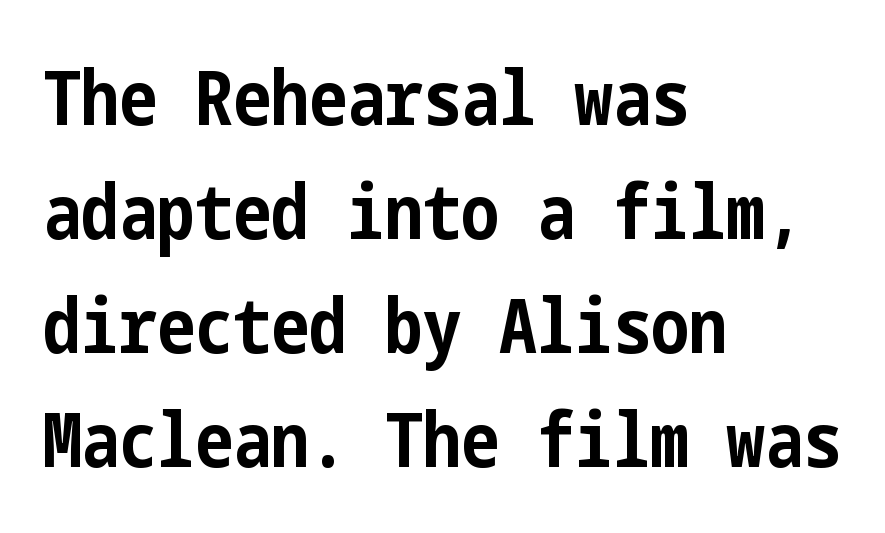
Q: Is the text bold? A: Yes.
Q: Is the text italic (slanted)? A: No, it is upright.
Q: Is the typeface a serif or a sans-serif typeface? A: Sans-serif.
Q: Is the text underlined? A: No.
Q: How is the paragraph aligned? A: Left-aligned.
Q: Is the spacing between letters normal or unusually wide? A: Normal.
Q: Is the spacing between lines tight, normal or loose? A: Normal.
Q: Width (condensed, normal, or wide)? A: Condensed.
Q: Stroke contrast? A: Low.
Q: x-height? A: Medium.
